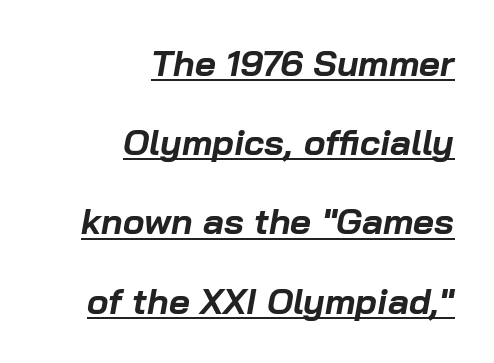
A great deal of white space separates one row of letters from the next. There's an unmistakable incline to the writing here. Compared with a flush-left layout, this one pins lines to the opposite, right side. Strong, thick strokes mark this as bold type. Emphasis is given by a line drawn under the lettering. Standard letterfit; no display-style spreading of the glyphs.
